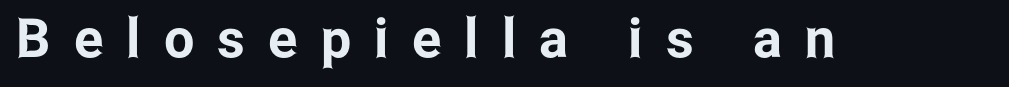
Nope, no serifs anywhere on these letters. Substantial extra tracking has been applied to these lines. The letters advance in unequal steps, a hallmark of proportional type. The baseline area is clear. The font's upright variant was chosen for this text.
